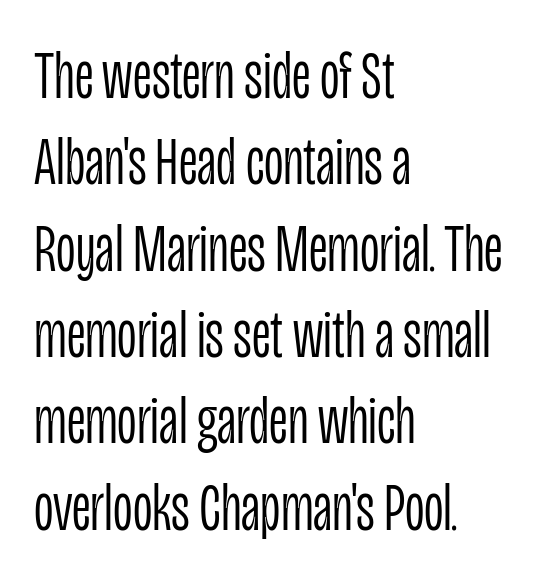
The image shows 68 px light, condensed sans-serif type, upright; set left-aligned, normal line spacing (1.27x), normal letter spacing, not underlined; low stroke contrast and a large x-height.
